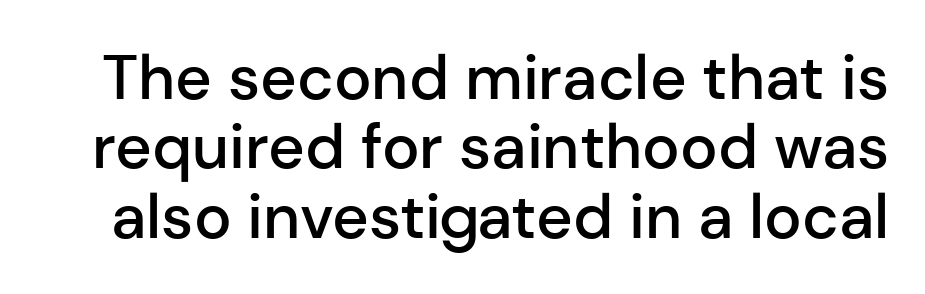
{"serif": "no", "italic": "no", "bold": "semi", "weight": "semibold", "width": "normal", "stroke_contrast": "low", "x_height": "medium", "monospaced": "no", "underline": "no", "line_spacing": "tight", "line_spacing_ratio": 1.1, "letter_spacing": "normal", "letter_spacing_em": 0.0, "glyph_px": 63}
